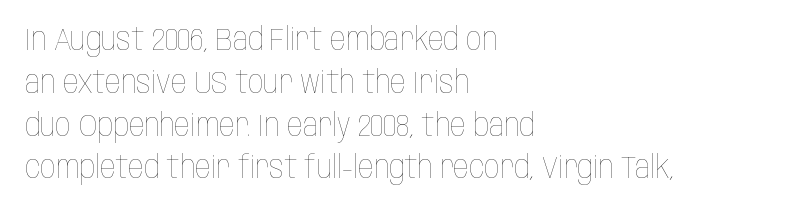
The image shows 31 px thin, condensed type, upright; set left-aligned, normal line spacing (1.38x), normal letter spacing, not underlined; low stroke contrast and a large x-height.
